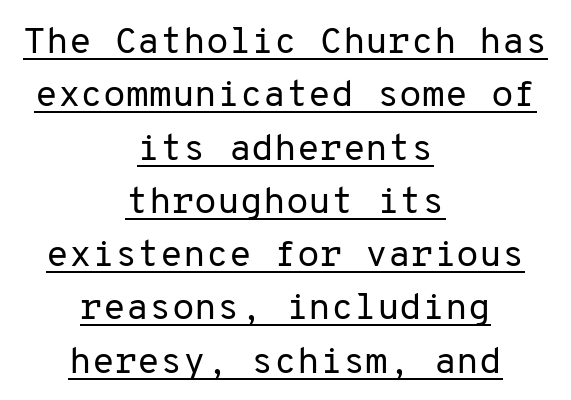
Q: Is the text bold? A: No.
Q: Is the text italic (slanted)? A: No, it is upright.
Q: Is the typeface a serif or a sans-serif typeface? A: Sans-serif.
Q: Is the text underlined? A: Yes.
Q: How is the paragraph aligned? A: Centered.
Q: Is the spacing between letters normal or unusually wide? A: Normal.
Q: Is the spacing between lines tight, normal or loose? A: Normal.
Q: Width (condensed, normal, or wide)? A: Normal.
Q: Stroke contrast? A: Low.
Q: x-height? A: Medium.
Q: Monospaced? A: Yes.
